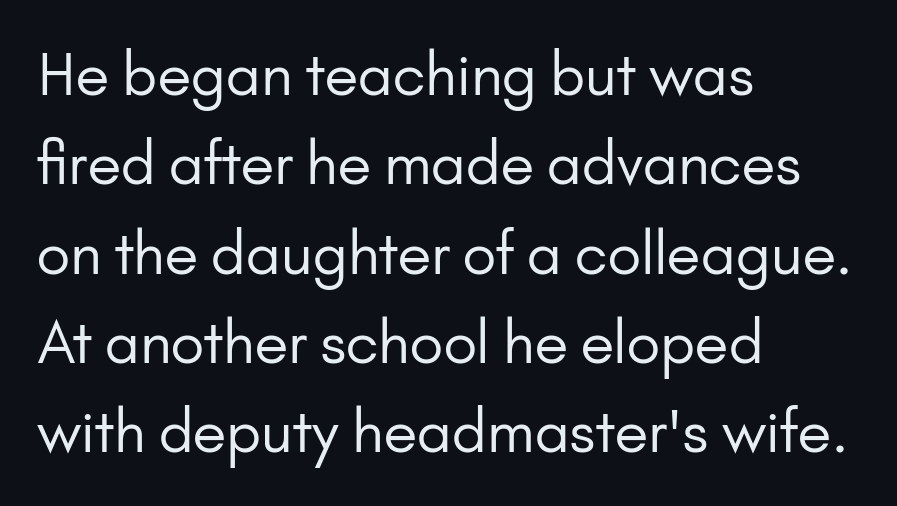
Q: Is the text bold? A: No.
Q: Is the text italic (slanted)? A: No, it is upright.
Q: Is the typeface a serif or a sans-serif typeface? A: Sans-serif.
Q: Is the text underlined? A: No.
Q: How is the paragraph aligned? A: Left-aligned.
Q: Is the spacing between letters normal or unusually wide? A: Normal.
Q: Is the spacing between lines tight, normal or loose? A: Normal.
Q: Width (condensed, normal, or wide)? A: Normal.
Q: Stroke contrast? A: Low.
Q: x-height? A: Small.
Q: Monospaced? A: No.
